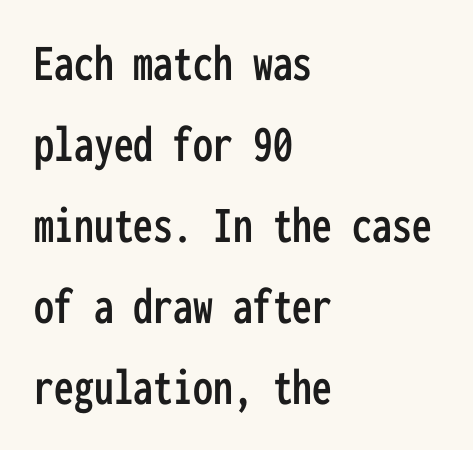
Q: Is the text italic (slanted)? A: No, it is upright.
Q: Is the typeface a serif or a sans-serif typeface? A: Sans-serif.
Q: Is the text underlined? A: No.
Q: How is the paragraph aligned? A: Left-aligned.
Q: Is the spacing between letters normal or unusually wide? A: Normal.
Q: Is the spacing between lines tight, normal or loose? A: Normal.
Q: Width (condensed, normal, or wide)? A: Condensed.
Q: Stroke contrast? A: Low.
Q: x-height? A: Medium.
Q: Monospaced? A: Yes.
